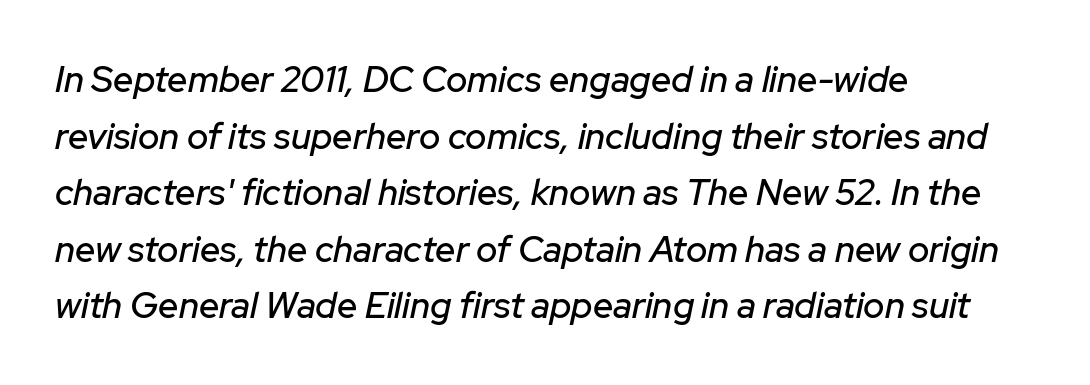
Left-aligned paragraph, ragged on the right. A bare baseline throughout the passage. Is this a fixed-width face? No — the glyphs have proportional, varying widths. Glyph-to-glyph distance matches everyday printed text. Vertical spacing — default. There's an unmistakable incline to the writing here.
